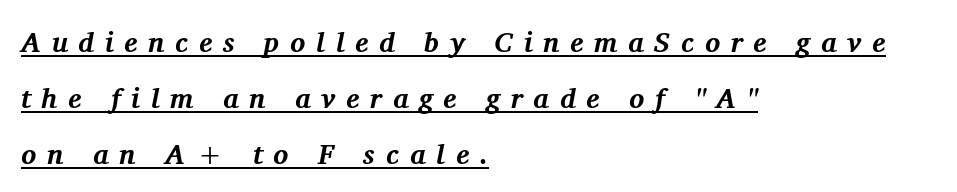
The typography opts for an oblique posture over an upright one. Underlining? Definitely there. The passage shown is typeset with a serif family. Proportional: the letters do not fall into vertical columns. Thick stems and heavy bowls — unmistakably bold.
